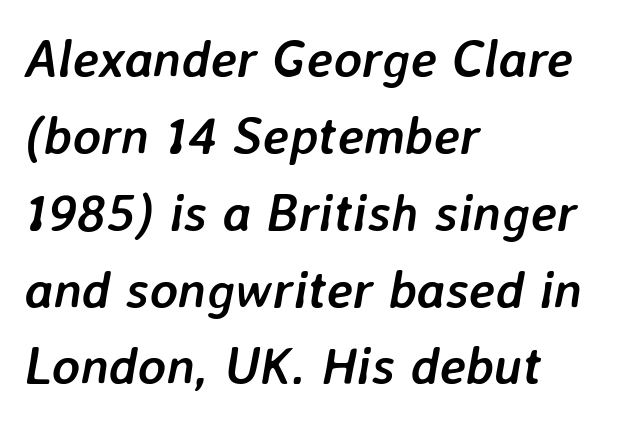
{"italic": "yes", "lean": "right", "slant_degrees": 7, "bold": "yes", "weight": "semibold", "width": "normal", "stroke_contrast": "low", "x_height": "medium", "monospaced": "no", "underline": "no", "align": "left", "line_spacing": "normal", "line_spacing_ratio": 1.45, "letter_spacing": "normal", "letter_spacing_em": 0.0, "glyph_px": 53}
